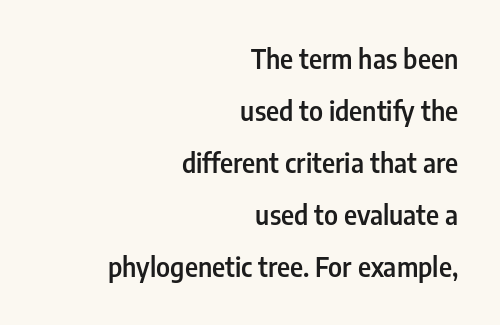
The image shows 26 px text type, upright; set right-aligned, loose line spacing (2.0x), normal letter spacing, not underlined.
